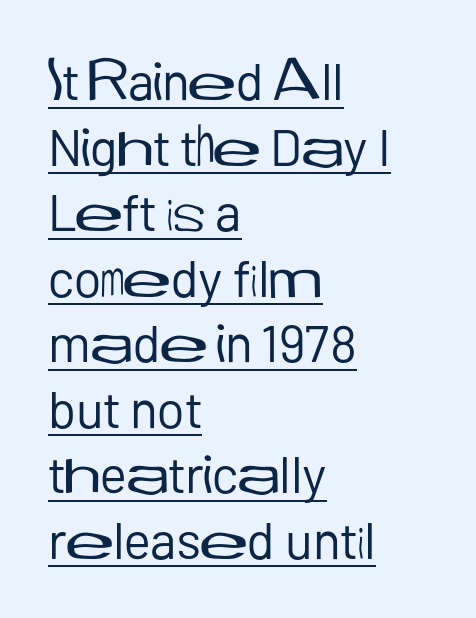
Q: Is the text bold? A: No.
Q: Is the text italic (slanted)? A: No, it is upright.
Q: Is the typeface a serif or a sans-serif typeface? A: Sans-serif.
Q: Is the text underlined? A: Yes.
Q: How is the paragraph aligned? A: Left-aligned.
Q: Is the spacing between letters normal or unusually wide? A: Normal.
Q: Is the spacing between lines tight, normal or loose? A: Normal.
Q: Width (condensed, normal, or wide)? A: Normal.
Q: Stroke contrast? A: Low.
Q: x-height? A: Medium.
Q: Monospaced? A: No.
